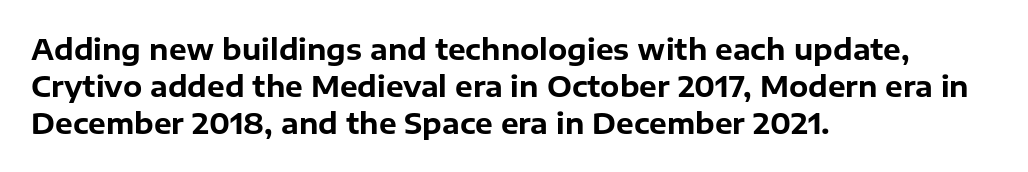
The face used here is rendered with its standard letterfit. The passage shown is typeset with a sans-serif family. Notice how descenders clear the ascenders below comfortably — that's standard leading. Note the varied advance widths — an 'i' is clearly narrower than an 'm'. The ragged edge is on the right, which tells us the setting is flush left. The string is rendered with underlining switched off.
